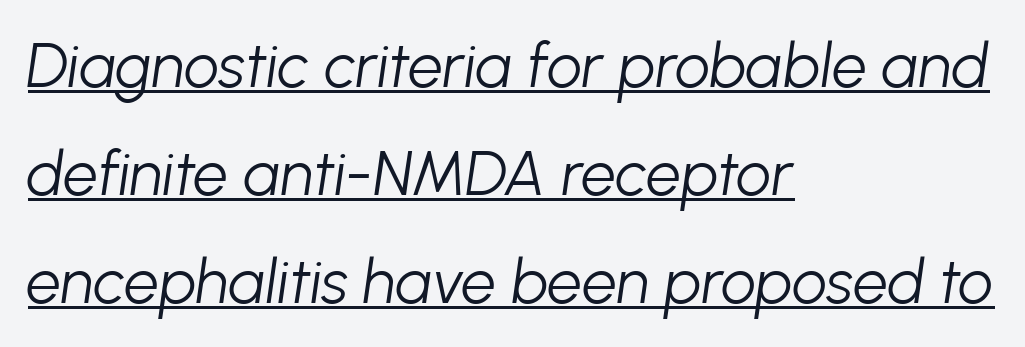
{"italic": "yes", "lean": "right", "slant_degrees": 8, "bold": "no", "weight": "light", "width": "normal", "stroke_contrast": "low", "x_height": "medium", "monospaced": "no", "underline": "yes", "align": "left", "line_spacing_ratio": 1.74, "letter_spacing": "normal", "letter_spacing_em": 0.0, "glyph_px": 62}
